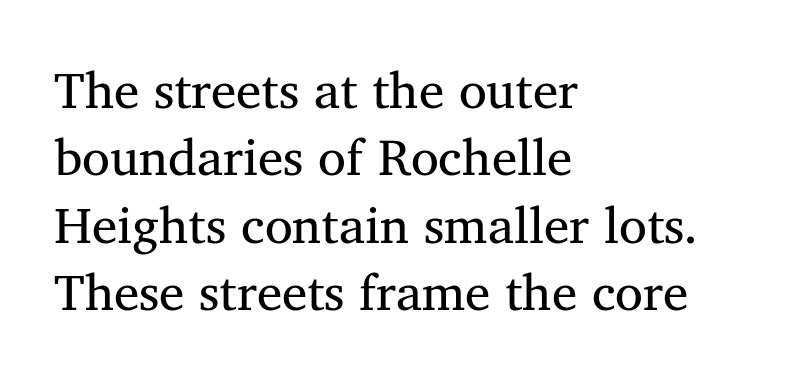
Default kerning and tracking; the words read as compact shapes. Just letters on the line, the space beneath them empty. Note the varied advance widths — an 'i' is clearly narrower than an 'm'. Stroke thickness stays within the range of a standard reading face or lighter. The rendering anchors every line to the left-hand side.
